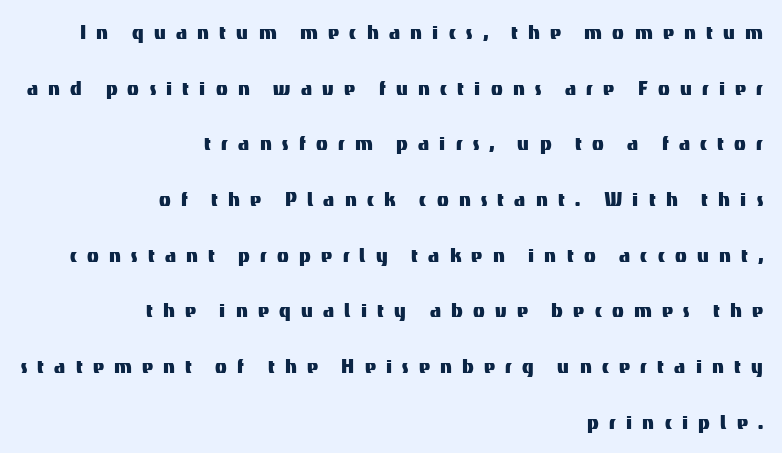
Posture: upright roman. The vertical gap from one line to the next is large. The passage shown has open, widely tracked lettering throughout. The passage is arranged like a letterhead date or caption credit — flush right.
